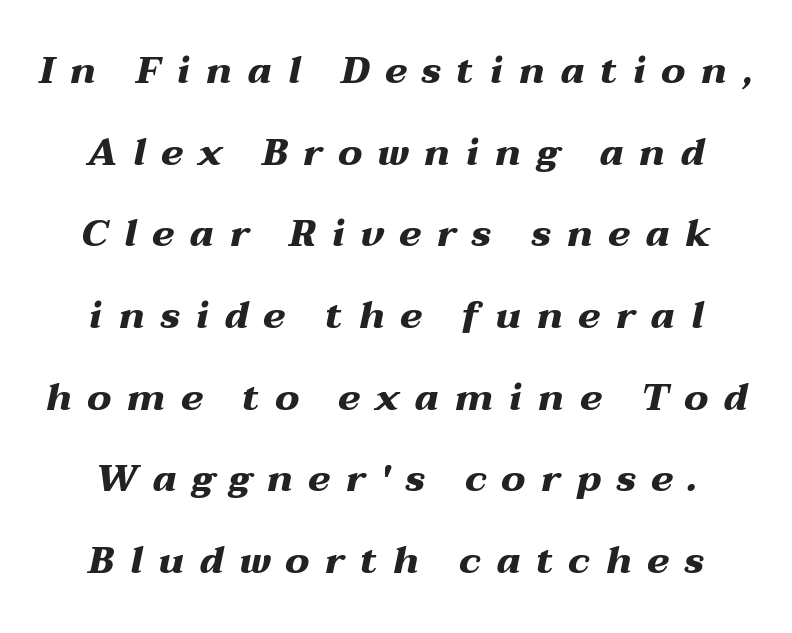
This sample trades compactness for vertical openness between lines. What weight is shown? A full bold with thick strokes. The rendering applies a slant to the glyphs. Has an underline been added? It has not. The tracking reads as deliberately expanded to a designer's eye.
